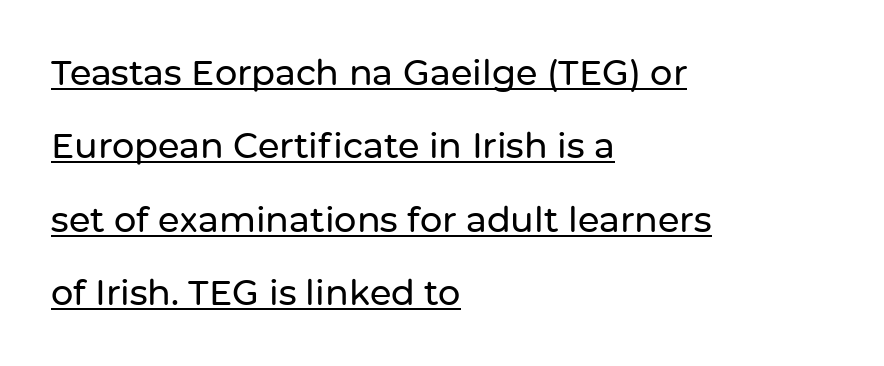
{"serif": "no", "italic": "no", "width": "normal", "stroke_contrast": "low", "x_height": "medium", "monospaced": "no", "underline": "yes", "align": "left", "line_spacing": "loose", "line_spacing_ratio": 2.1, "letter_spacing": "normal", "letter_spacing_em": 0.0, "glyph_px": 35}
